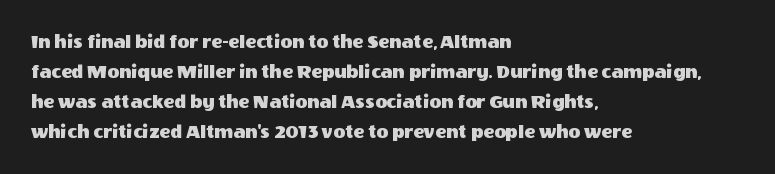
The image shows 20 px text type, upright; set left-aligned, normal line spacing (1.5x), normal letter spacing, not underlined.
